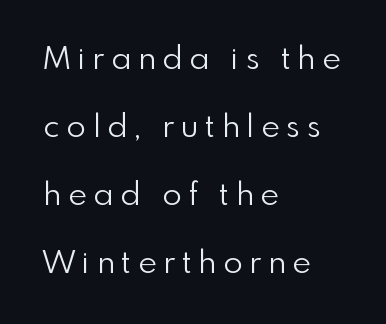
The image shows 32 px light sans-serif type, upright; set left-aligned, loose line spacing (2.12x), unusually wide letter spacing (+0.22 em), not underlined; a small x-height.
